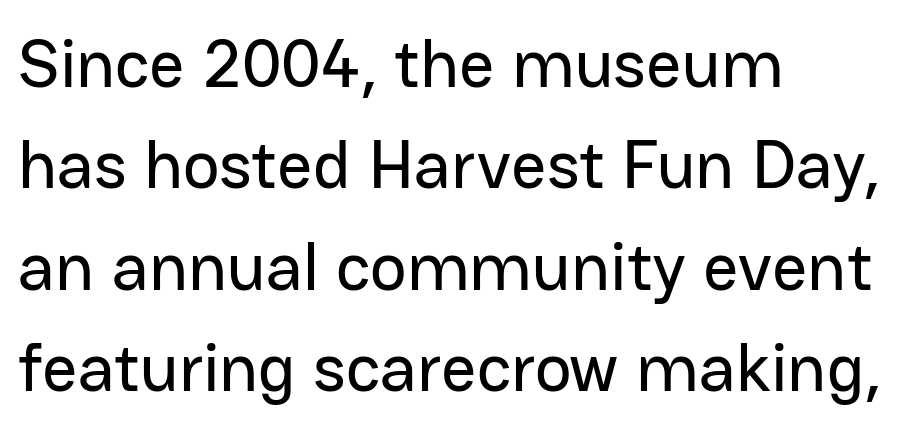
The font family rendered here belongs to the sans-serif group. Students, note that the glyphs here touch the page at normal intervals. Does the lettering tilt? It doesn't — this is upright. Unmarked baselines from the first word to the last.
